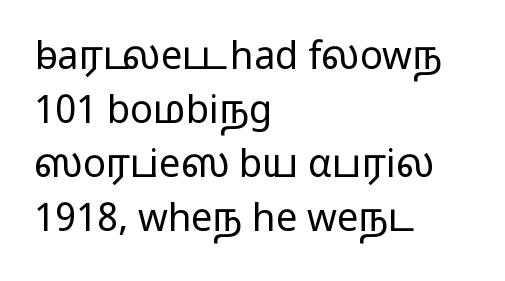
This rendering uses left alignment, leaving the right contour irregular. Weight: in the light-to-regular range. Check where the strokes stop: nothing finishes them off — pure sans. Observe the ordinary spacing: letters are neighbours, not strangers. How would I describe the line gaps? Plain and ordinary.
